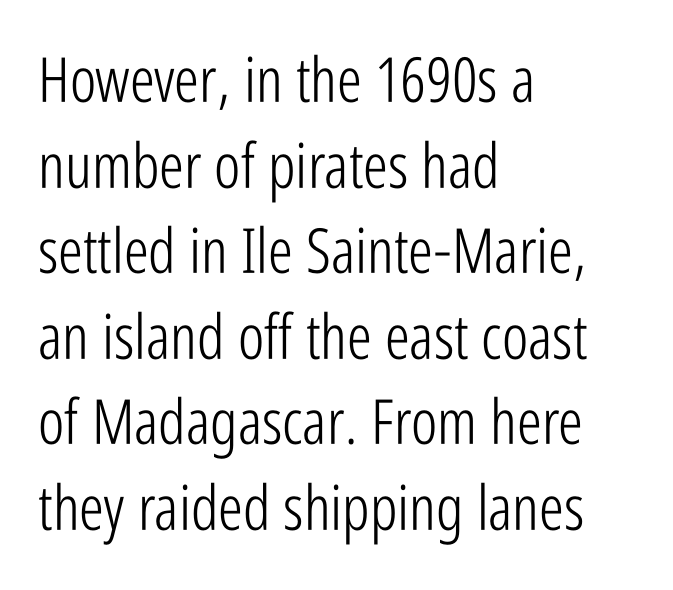
Leftover space on each line is placed entirely after the last word. The type is set solid horizontally, with unmodified tracking. Serif or sans? Sans — the stroke terminals are bare. Character widths vary here, with narrow letters taking less room than wide ones.
